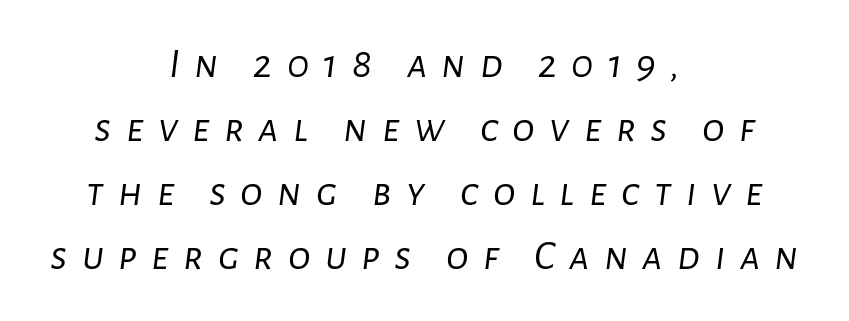
Q: Is the text bold? A: No.
Q: Is the text italic (slanted)? A: Yes, it leans right by about 7 degrees.
Q: Is the text underlined? A: No.
Q: How is the paragraph aligned? A: Centered.
Q: Is the spacing between letters normal or unusually wide? A: Unusually wide.
Q: Is the spacing between lines tight, normal or loose? A: Normal.
Q: Width (condensed, normal, or wide)? A: Normal.
Q: Stroke contrast? A: Low.
Q: x-height? A: Medium.
Q: Monospaced? A: No.
